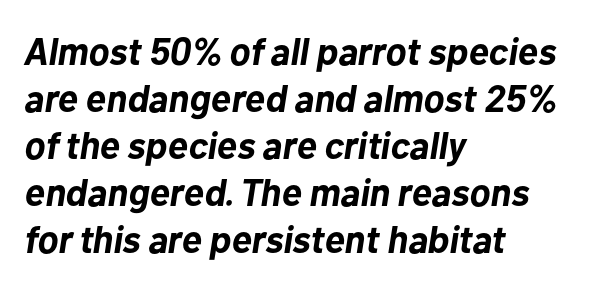
{"italic": "yes", "lean": "right", "slant_degrees": 10, "bold": "yes", "weight": "bold", "width": "normal", "stroke_contrast": "low", "x_height": "medium", "monospaced": "no", "underline": "no", "align": "left", "line_spacing_ratio": 1.24, "letter_spacing": "normal", "letter_spacing_em": 0.0, "glyph_px": 38}
